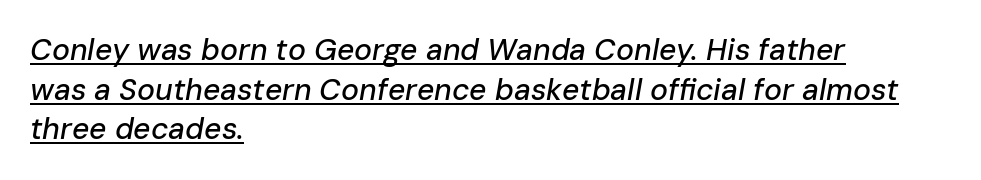
Q: Is the text italic (slanted)? A: Yes, it leans right by about 10 degrees.
Q: Is the text underlined? A: Yes.
Q: How is the paragraph aligned? A: Left-aligned.
Q: Is the spacing between letters normal or unusually wide? A: Normal.
Q: Is the spacing between lines tight, normal or loose? A: Normal.
Q: Width (condensed, normal, or wide)? A: Normal.
Q: Stroke contrast? A: Low.
Q: x-height? A: Medium.
Q: Monospaced? A: No.
